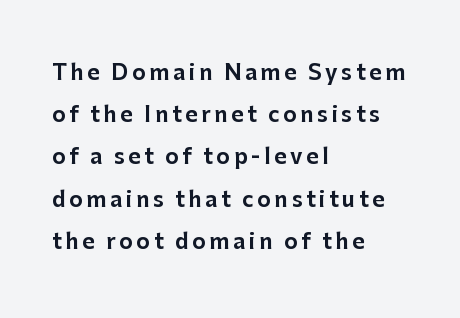
The image shows 21 px text type, upright; set left-aligned, loose line spacing (2.01x), not underlined.
